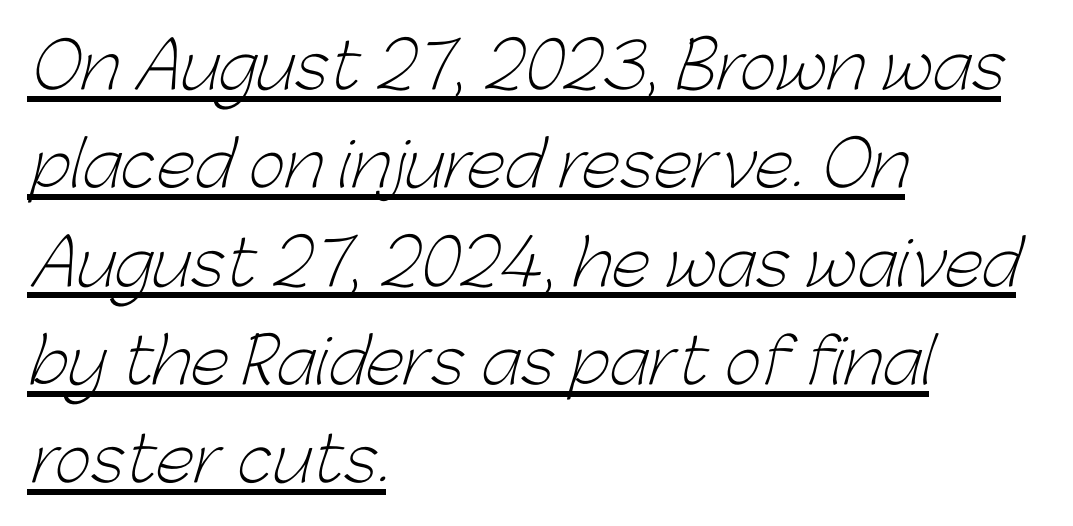
One glance says typical: line gaps are just what's usual. Observe the absence of serifs on each vertical stroke in this sample. The passage shown is not bold in any degree. The passage shown is typed in a proportional face where columns would drift. Typeset ragged right — the left edge is the straight one. What decoration does the sample have? An underline.
